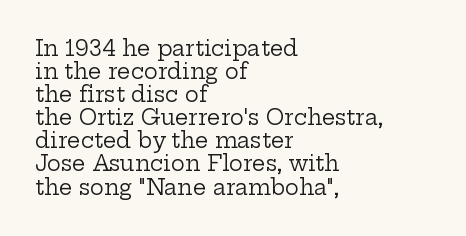
Q: Is the text bold? A: No.
Q: Is the text italic (slanted)? A: No, it is upright.
Q: Is the text underlined? A: No.
Q: How is the paragraph aligned? A: Left-aligned.
Q: Is the spacing between letters normal or unusually wide? A: Normal.
Q: Is the spacing between lines tight, normal or loose? A: Tight.
